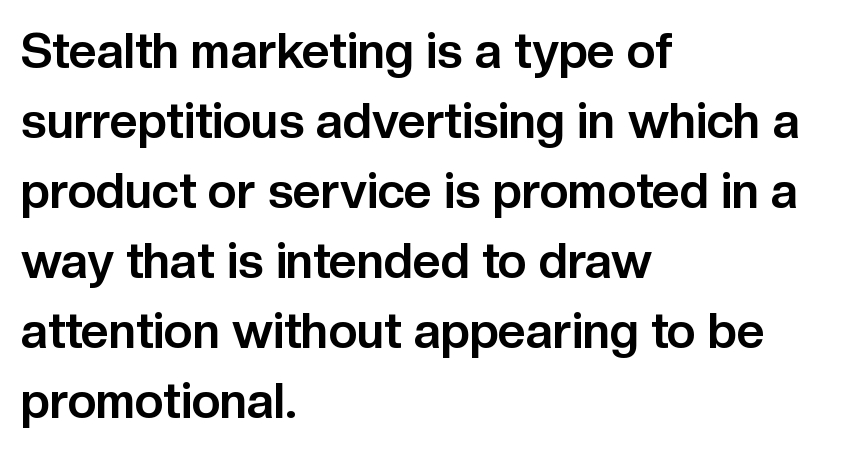
Q: Is the text bold? A: Yes.
Q: Is the text italic (slanted)? A: No, it is upright.
Q: Is the typeface a serif or a sans-serif typeface? A: Sans-serif.
Q: Is the text underlined? A: No.
Q: How is the paragraph aligned? A: Left-aligned.
Q: Is the spacing between letters normal or unusually wide? A: Normal.
Q: Is the spacing between lines tight, normal or loose? A: Normal.
Q: Width (condensed, normal, or wide)? A: Normal.
Q: Stroke contrast? A: Low.
Q: x-height? A: Medium.
Q: Monospaced? A: No.
